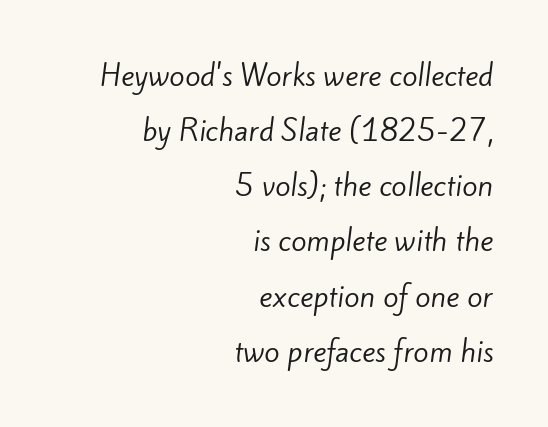
The image shows 28 px regular-weight sans-serif type; set right-aligned, loose line spacing (1.97x), normal letter spacing, not underlined; low stroke contrast and a small x-height.
